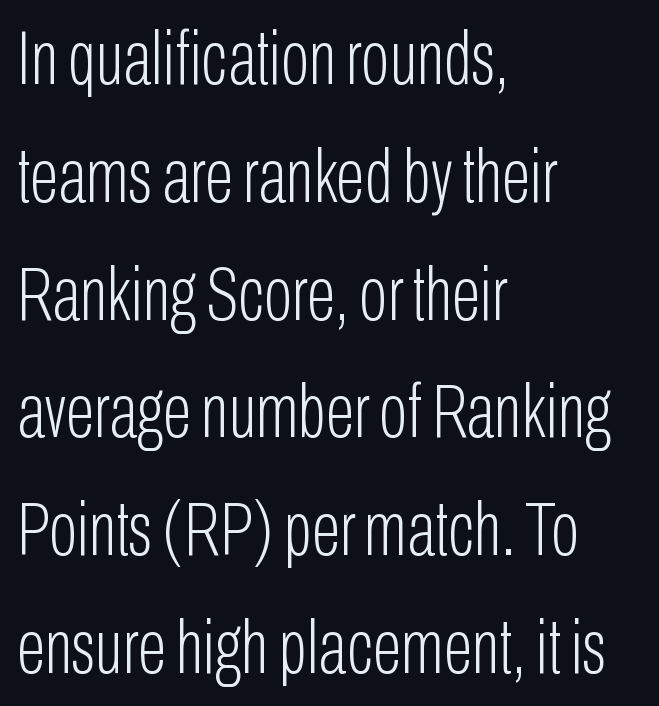
One-word summary of the alignment: left. Underlining? Definitely not there. Stem width sits at or under what a default text font uses. Does the leading feel generous? No, just average. Spacing between characters is what you'd get straight out of the box.
